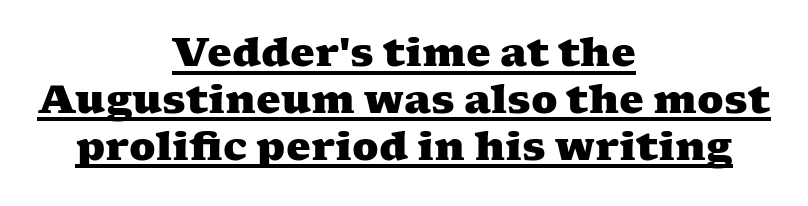
Is the block centered? Yes — each line is placed symmetrically about the middle. This rendering features underlined lettering. Characters follow at the spacing the type designer built in. Caption: bold face, heavy strokes. These lines are rendered in a variable-pitch font.
